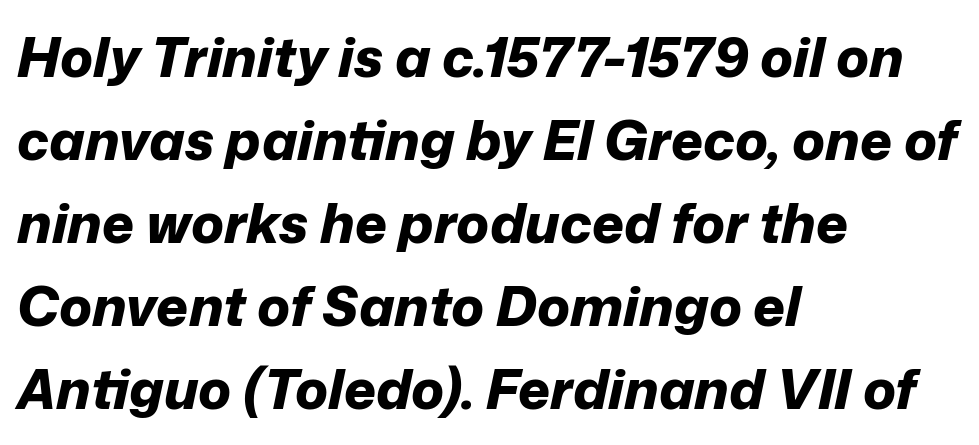
A typesetter would call this leading conventional body-copy spacing. The rendering anchors every line to the left-hand side. Caption: standard tracking, unaltered. An italicized treatment has been applied to the whole sample. Chunky letters — that's bold for sure. Clear beneath every line of the passage.
